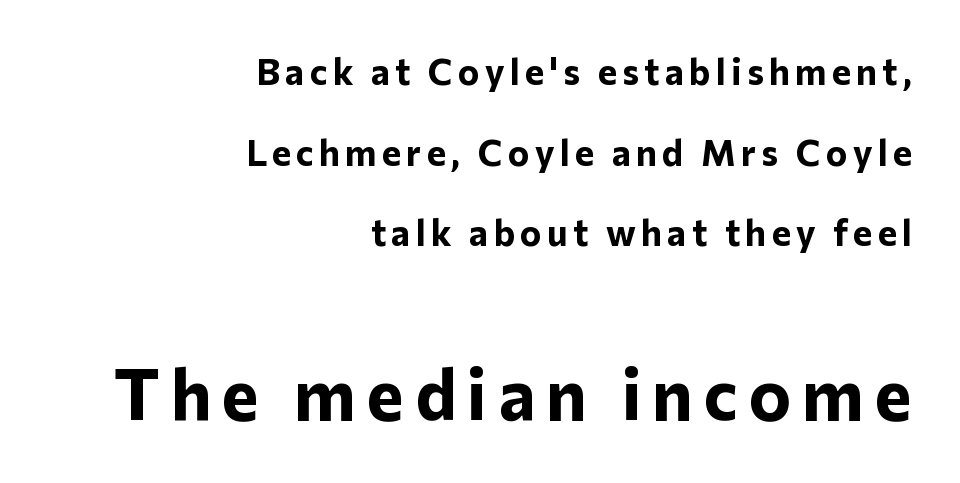
The image shows 71 px bold sans-serif type, upright; set right-aligned, loose line spacing (2.24x), not underlined; the second (bottom) block is 1.97x larger; low stroke contrast and a medium x-height.
